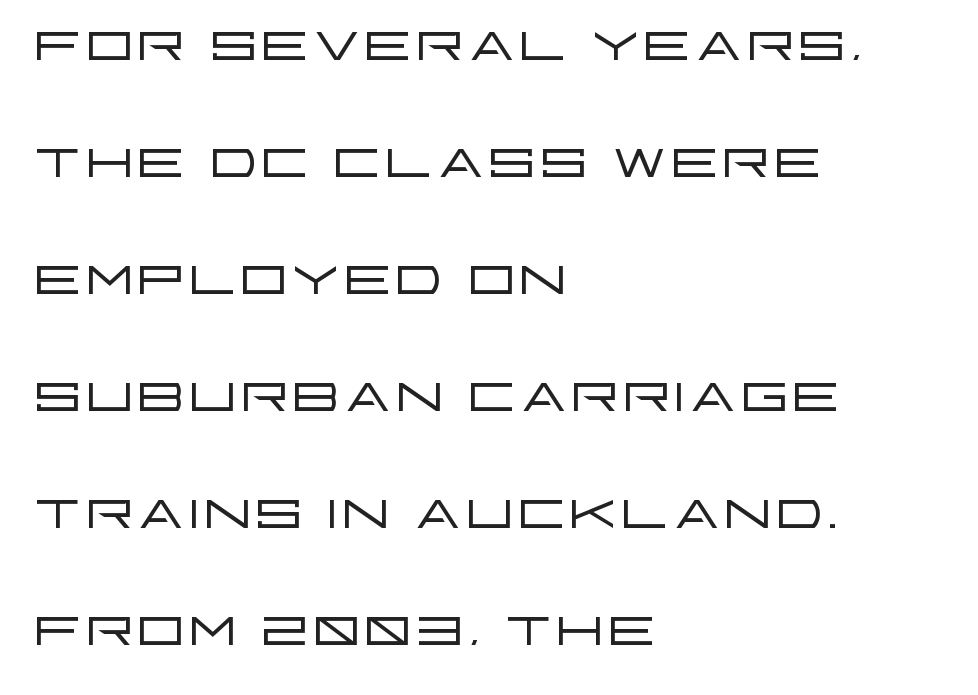
The rows are spaced the way most documents space them. Observe the absence of serifs on each vertical stroke in this sample. Underlining? Definitely not there. You could not count columns in this text — the font is proportionally spaced. Weight: in the light-to-regular range. Characters remain perfectly vertical along every line.
